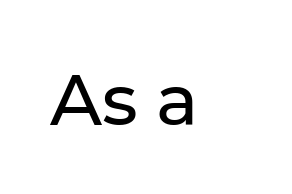
{"serif": "no", "italic": "no", "width": "normal", "stroke_contrast": "low", "x_height": "medium", "monospaced": "no", "underline": "no", "letter_spacing": "normal", "letter_spacing_em": 0.0, "glyph_px": 71}
